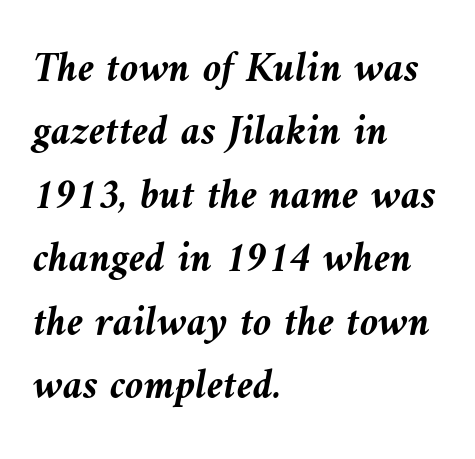
The image shows 42 px semibold type, italic (leaning left); set left-aligned, normal line spacing (1.51x), normal letter spacing, not underlined; medium stroke contrast and a medium x-height.
